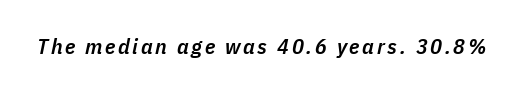
{"italic": "yes", "lean": "right", "slant_degrees": 11, "bold": "semi", "underline": "no", "glyph_px": 22}
